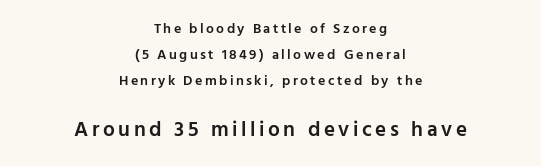
A roman cut, with each character standing at attention. The face used here appears at its bigger size in the lower chunk. The paragraph has two soft edges and a firm central axis. A bare baseline throughout the passage. Weight: semibold (demi).
